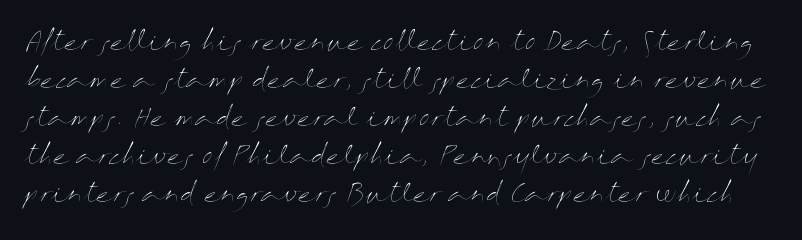
The image shows 24 px text type; set normal line spacing (1.58x), normal letter spacing, not underlined.
